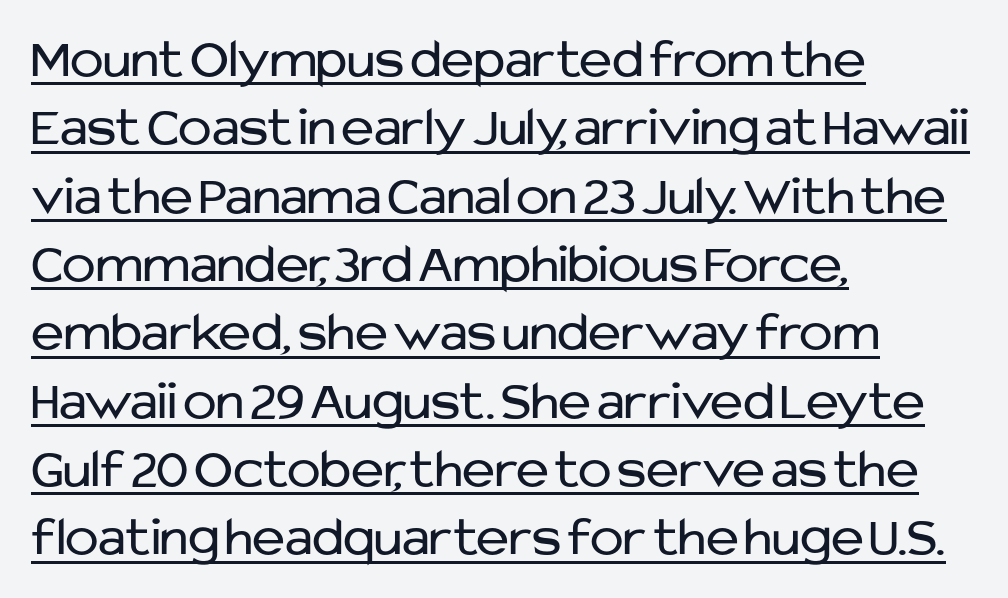
Q: Is the text bold? A: No.
Q: Is the text italic (slanted)? A: No, it is upright.
Q: Is the typeface a serif or a sans-serif typeface? A: Sans-serif.
Q: Is the text underlined? A: Yes.
Q: How is the paragraph aligned? A: Left-aligned.
Q: Is the spacing between letters normal or unusually wide? A: Normal.
Q: Width (condensed, normal, or wide)? A: Normal.
Q: Stroke contrast? A: Low.
Q: x-height? A: Medium.
Q: Monospaced? A: No.
